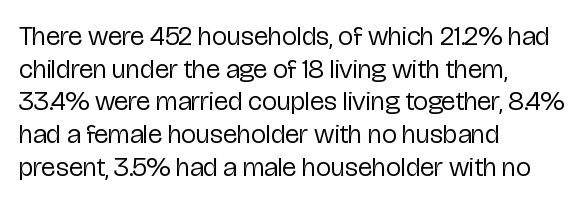
Q: Is the text bold? A: No.
Q: Is the text italic (slanted)? A: No, it is upright.
Q: Is the text underlined? A: No.
Q: How is the paragraph aligned? A: Left-aligned.
Q: Is the spacing between letters normal or unusually wide? A: Normal.
